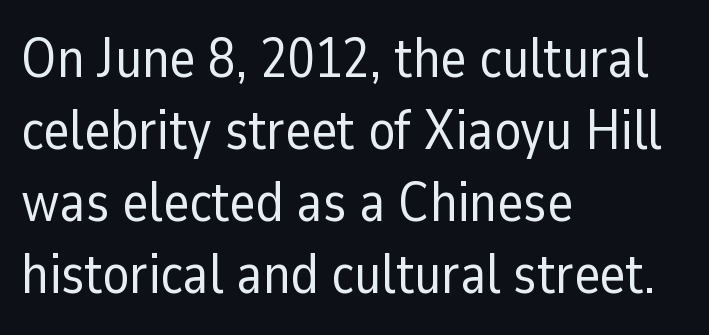
The image shows 55 px regular-weight sans-serif type, upright; set left-aligned, normal line spacing (1.31x), normal letter spacing, not underlined; low stroke contrast and a medium x-height.
